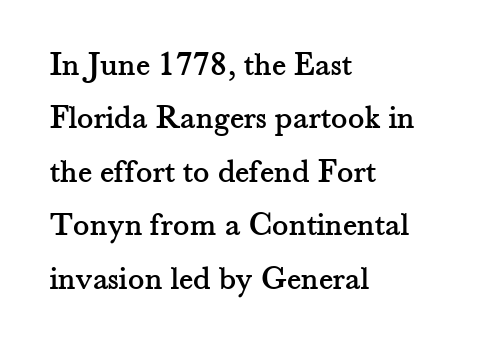
The image shows 34 px serif type, upright; set left-aligned, normal line spacing (1.57x), normal letter spacing, not underlined; medium stroke contrast and a small x-height.
